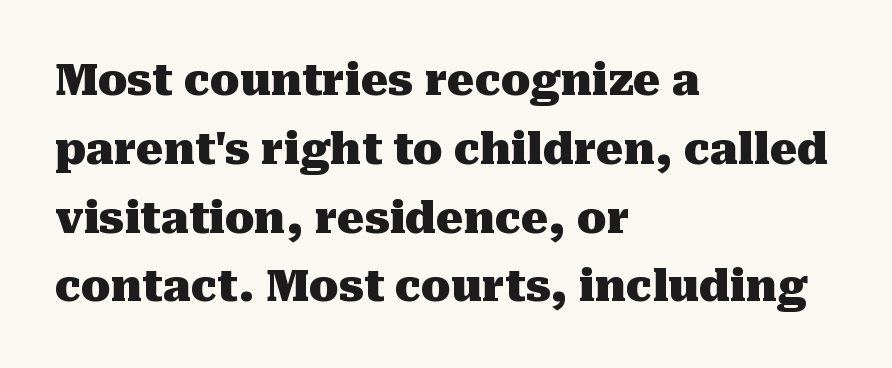
The image shows 43 px heavy serif type, upright; set left-aligned, normal line spacing (1.6x), normal letter spacing, not underlined; medium stroke contrast and a medium x-height.
